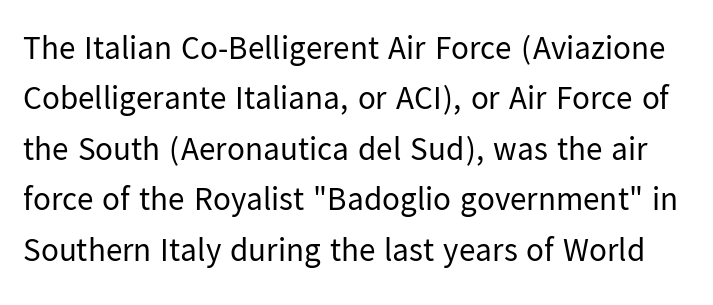
Q: Is the text bold? A: No.
Q: Is the text italic (slanted)? A: No, it is upright.
Q: Is the typeface a serif or a sans-serif typeface? A: Sans-serif.
Q: Is the text underlined? A: No.
Q: Is the spacing between letters normal or unusually wide? A: Normal.
Q: Is the spacing between lines tight, normal or loose? A: Normal.
Q: Width (condensed, normal, or wide)? A: Normal.
Q: Stroke contrast? A: Low.
Q: x-height? A: Medium.
Q: Monospaced? A: No.
